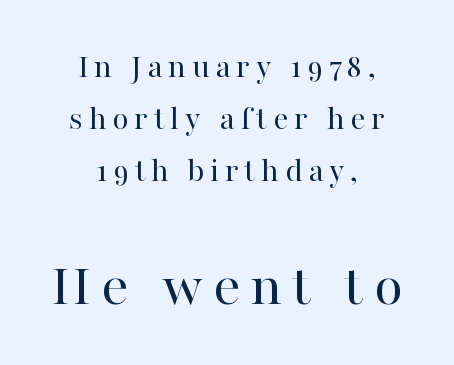
The image shows 60 px regular-weight serif type, upright; set centered, normal line spacing (1.53x), not underlined; the second (bottom) block is 1.76x larger; high stroke contrast and a medium x-height.
